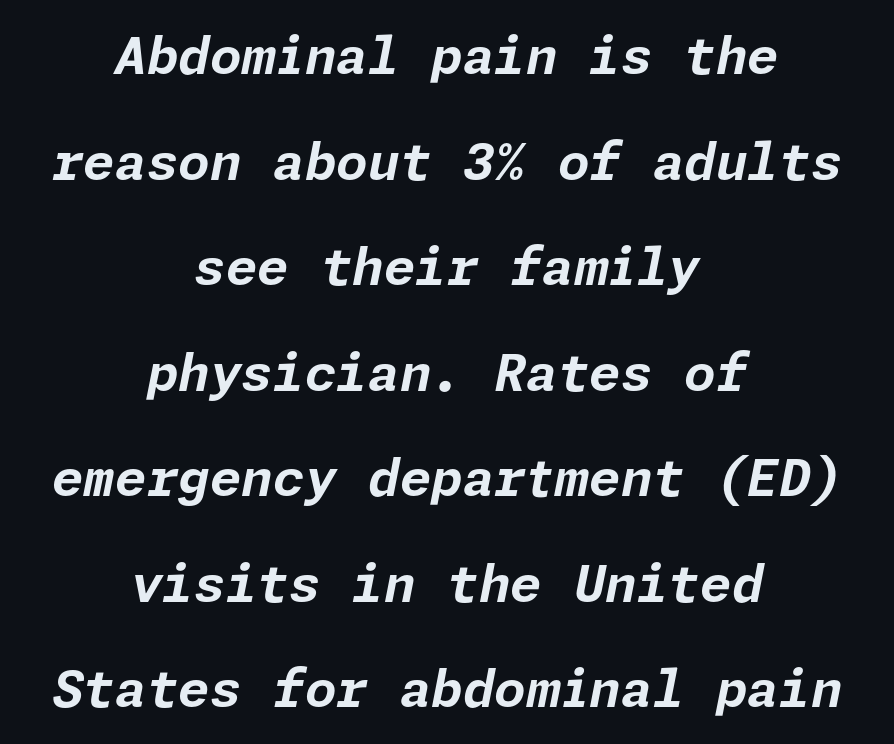
Q: Is the text bold? A: Yes.
Q: Is the text italic (slanted)? A: Yes, it leans right by about 11 degrees.
Q: Is the text underlined? A: No.
Q: How is the paragraph aligned? A: Centered.
Q: Is the spacing between letters normal or unusually wide? A: Normal.
Q: Is the spacing between lines tight, normal or loose? A: Loose.
Q: Width (condensed, normal, or wide)? A: Normal.
Q: Stroke contrast? A: Low.
Q: x-height? A: Medium.
